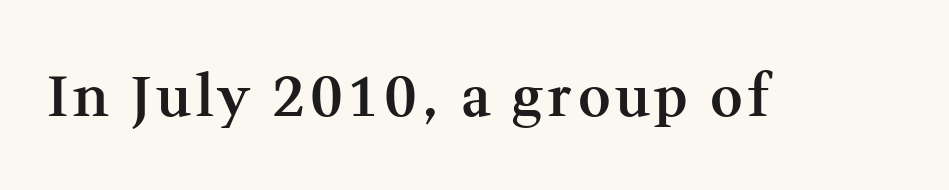
The image shows 56 px semibold serif type, upright; set not underlined; medium stroke contrast and a medium x-height.
